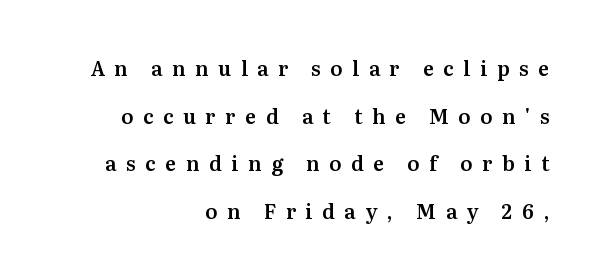
The passage shown has open, widely tracked lettering throughout. Each line ends at the same right margin while the left side varies. Vertical spacing — loose. Do the letters lean? They stand straight. The specimen omits any rule beneath the text block's lines.
